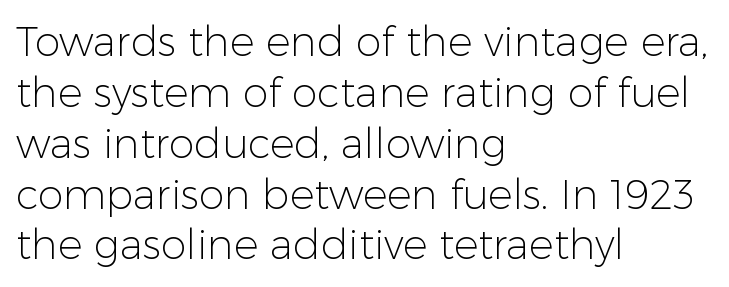
A sans-serif font was chosen for this passage. The line texture is even and compact thanks to regular tracking. Does the lettering tilt? It doesn't — this is upright. If you drew a ruler down the left edge, every line would touch it. Has an underline been added? It has not. The passage shown is not bold in any degree.
